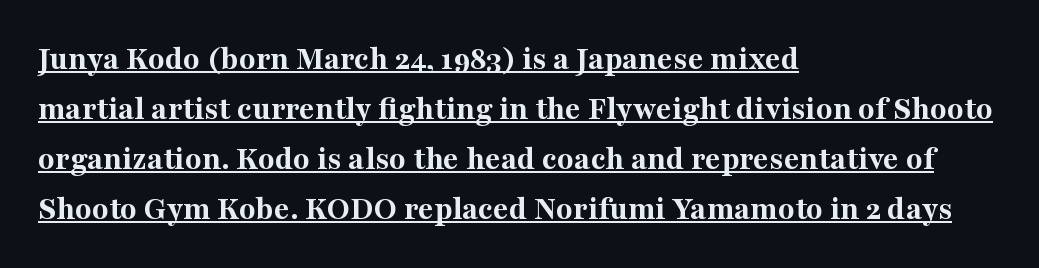
How are the letters spaced? Ordinarily, with no added tracking. Is the block centered? No — it sits flush against the left margin. Caption: lettering with a line underneath. The letters advance in unequal steps, a hallmark of proportional type.
